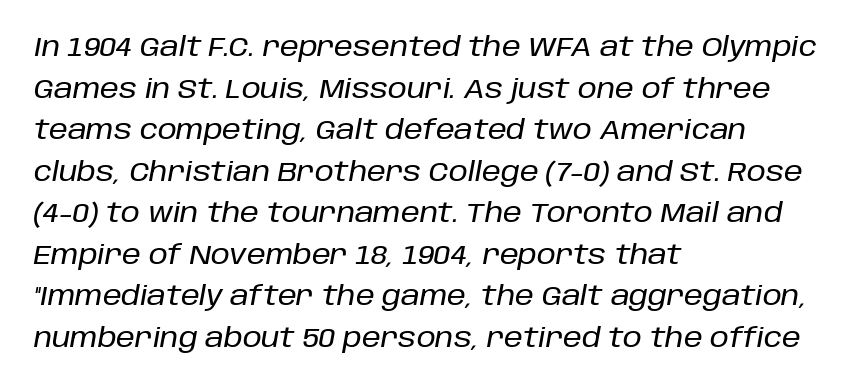
Q: Is the text italic (slanted)? A: Yes, it leans right by about 10 degrees.
Q: Is the text underlined? A: No.
Q: How is the paragraph aligned? A: Left-aligned.
Q: Is the spacing between letters normal or unusually wide? A: Normal.
Q: Is the spacing between lines tight, normal or loose? A: Normal.
